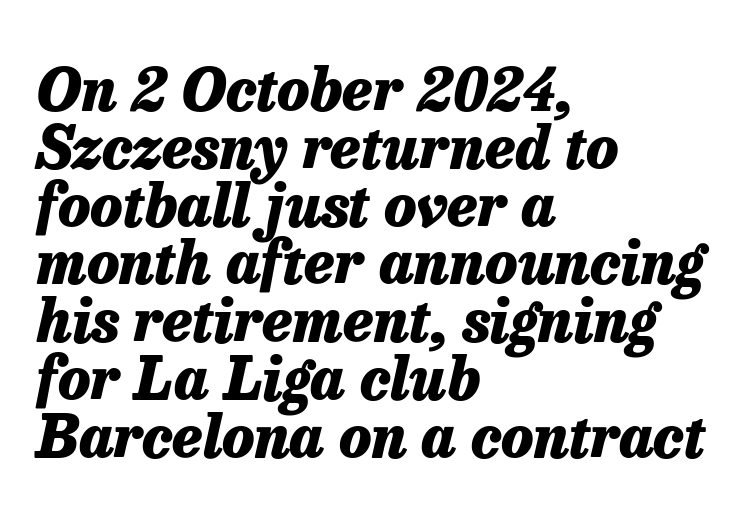
{"italic": "yes", "lean": "right", "slant_degrees": 13, "bold": "yes", "weight": "heavy", "width": "normal", "stroke_contrast": "low", "x_height": "medium", "monospaced": "no", "underline": "no", "align": "left", "line_spacing": "tight", "line_spacing_ratio": 0.98, "letter_spacing": "normal", "letter_spacing_em": 0.0, "glyph_px": 59}
